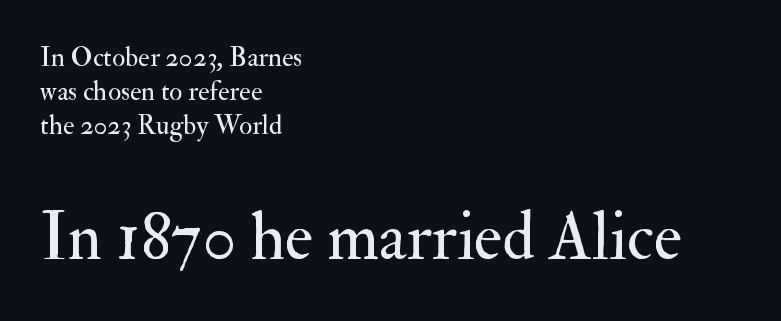
Q: Is the text bold? A: No.
Q: Is the text italic (slanted)? A: No, it is upright.
Q: Is the typeface a serif or a sans-serif typeface? A: Serif.
Q: Is the text underlined? A: No.
Q: How is the paragraph aligned? A: Left-aligned.
Q: Is the spacing between letters normal or unusually wide? A: Normal.
Q: Is the spacing between lines tight, normal or loose? A: Normal.
Q: Which block of text is set in a larger size, the first (top) or the second (bottom)? A: The second (bottom) one.
Q: Width (condensed, normal, or wide)? A: Normal.
Q: Stroke contrast? A: Medium.
Q: x-height? A: Small.
Q: Monospaced? A: No.
